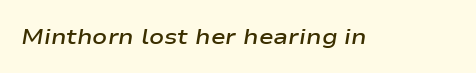
{"italic": "yes", "lean": "right", "slant_degrees": 9, "bold": "semi", "underline": "no", "letter_spacing": "normal", "letter_spacing_em": 0.0, "glyph_px": 22}
